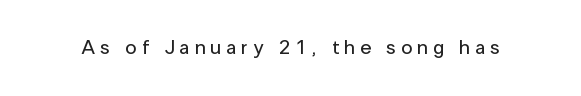
Beneath every word, the page is bare. Inter-character spacing is expanded well beyond the font's built-in metrics. You can tell it's not italic because the verticals are truly vertical.
